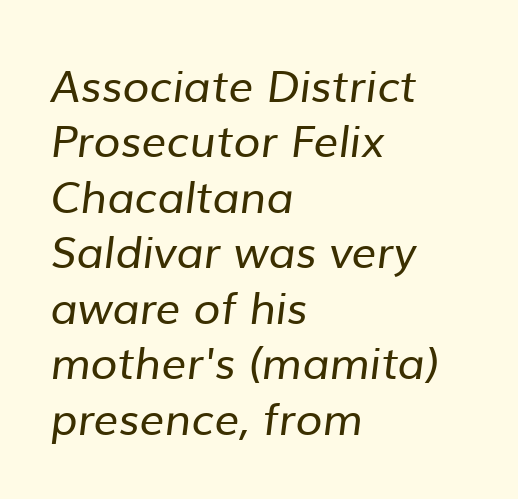
Q: Is the text bold? A: No.
Q: Is the typeface a serif or a sans-serif typeface? A: Sans-serif.
Q: Is the text underlined? A: No.
Q: How is the paragraph aligned? A: Left-aligned.
Q: Is the spacing between letters normal or unusually wide? A: Normal.
Q: Is the spacing between lines tight, normal or loose? A: Normal.
Q: Width (condensed, normal, or wide)? A: Normal.
Q: Stroke contrast? A: Low.
Q: x-height? A: Medium.
Q: Monospaced? A: No.
